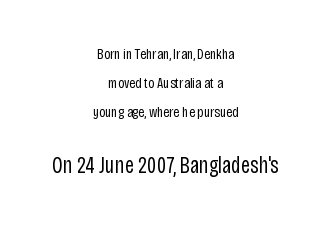
{"italic": "no", "bold": "no", "underline": "no", "align": "center", "line_spacing": "loose", "line_spacing_ratio": 1.94, "letter_spacing": "normal", "letter_spacing_em": 0.0, "larger_block": "second", "size_ratio": 1.53, "glyph_px": 23}
